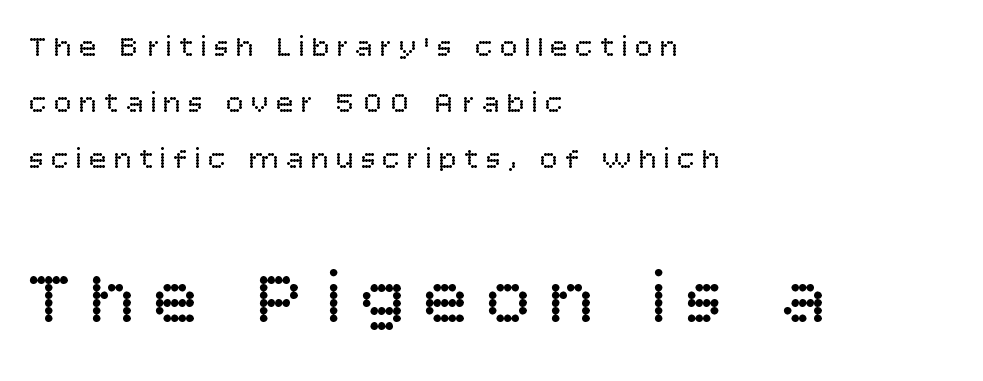
Every character sits straight up, as roman type does. The passage is arranged the way most books set body copy — flush left. Words float on clear page, feet unadorned. This rendering employs a face without finishing strokes, i.e., a sans-serif. The tracking jumps out immediately: characters are airy and widely separated.
